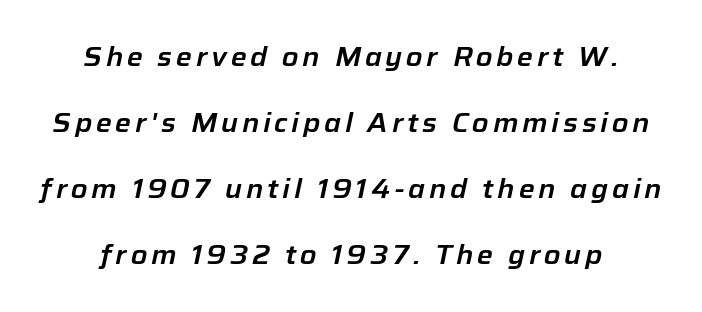
{"italic": "yes", "lean": "right", "slant_degrees": 12, "underline": "no", "align": "center", "line_spacing": "loose", "line_spacing_ratio": 2.45, "glyph_px": 27}
